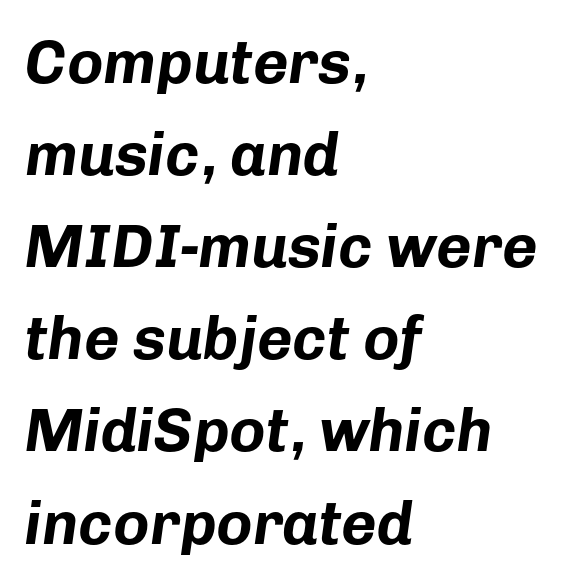
The image shows 61 px bold type, italic (leaning right); set left-aligned, normal line spacing (1.51x), normal letter spacing, not underlined; low stroke contrast and a medium x-height.
